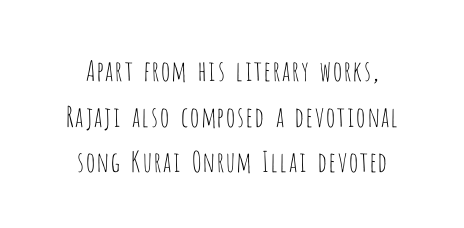
The image shows 28 px thin, condensed sans-serif type, upright; set centered, normal line spacing (1.63x), normal letter spacing, not underlined; low stroke contrast and a large x-height.
